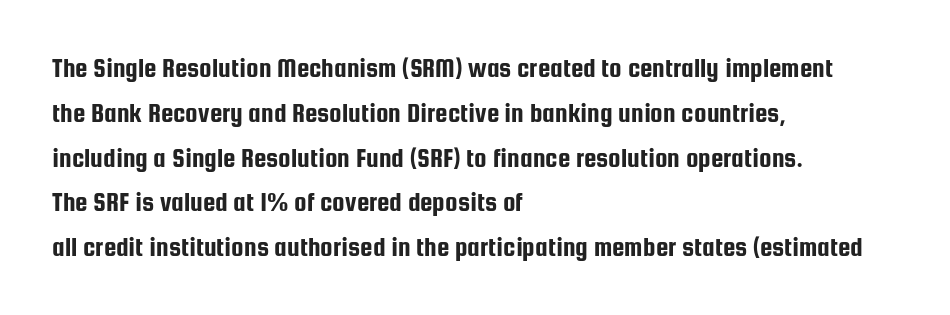
Q: Is the text italic (slanted)? A: No, it is upright.
Q: Is the typeface a serif or a sans-serif typeface? A: Sans-serif.
Q: Is the text underlined? A: No.
Q: How is the paragraph aligned? A: Left-aligned.
Q: Is the spacing between letters normal or unusually wide? A: Normal.
Q: Is the spacing between lines tight, normal or loose? A: Normal.
Q: Width (condensed, normal, or wide)? A: Condensed.
Q: Stroke contrast? A: Low.
Q: x-height? A: Medium.
Q: Monospaced? A: No.
